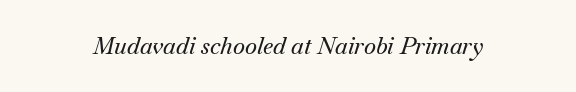
The image shows 23 px text type, italic (leaning right); set normal letter spacing, not underlined.
